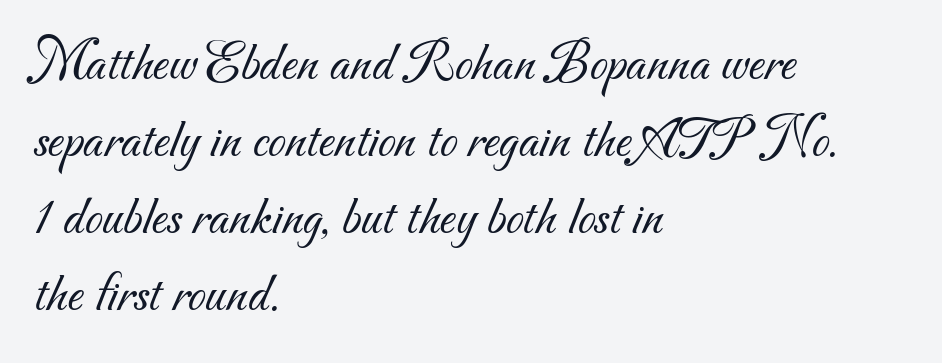
Q: Is the text bold? A: No.
Q: Is the typeface a serif or a sans-serif typeface? A: Sans-serif.
Q: Is the text underlined? A: No.
Q: How is the paragraph aligned? A: Left-aligned.
Q: Is the spacing between letters normal or unusually wide? A: Normal.
Q: Is the spacing between lines tight, normal or loose? A: Normal.
Q: Width (condensed, normal, or wide)? A: Normal.
Q: Stroke contrast? A: Medium.
Q: x-height? A: Small.
Q: Monospaced? A: No.
